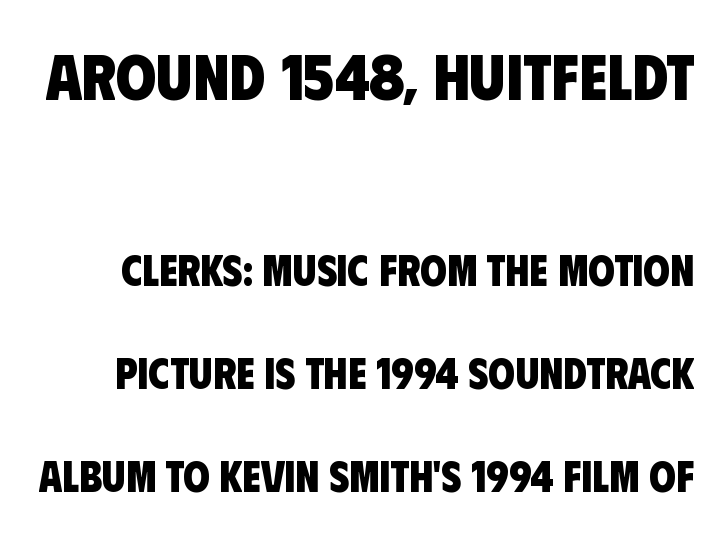
The image shows 65 px heavy, condensed sans-serif type; set loose line spacing (2.4x), normal letter spacing, not underlined; the first (top) block is 1.51x larger; low stroke contrast and a large x-height.
